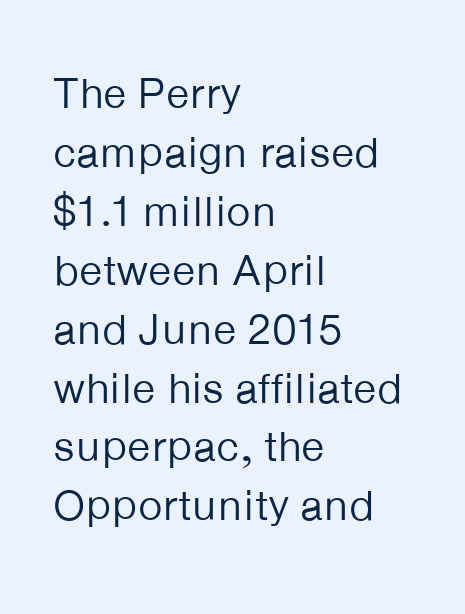
Q: Is the text bold? A: No.
Q: Is the text italic (slanted)? A: No, it is upright.
Q: Is the typeface a serif or a sans-serif typeface? A: Sans-serif.
Q: Is the text underlined? A: No.
Q: How is the paragraph aligned? A: Left-aligned.
Q: Is the spacing between letters normal or unusually wide? A: Normal.
Q: Is the spacing between lines tight, normal or loose? A: Normal.
Q: Width (condensed, normal, or wide)? A: Normal.
Q: Stroke contrast? A: Low.
Q: x-height? A: Medium.
Q: Monospaced? A: No.
